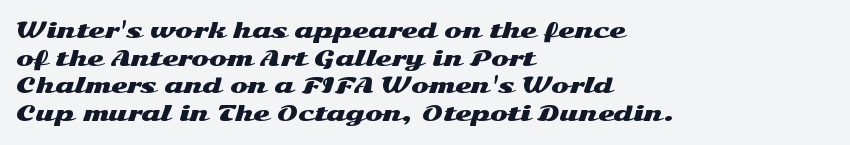
Decoration check: the copy has no underline. A normal amount of white space separates one row of letters from the next. The passage shown has conventional tracking throughout.
